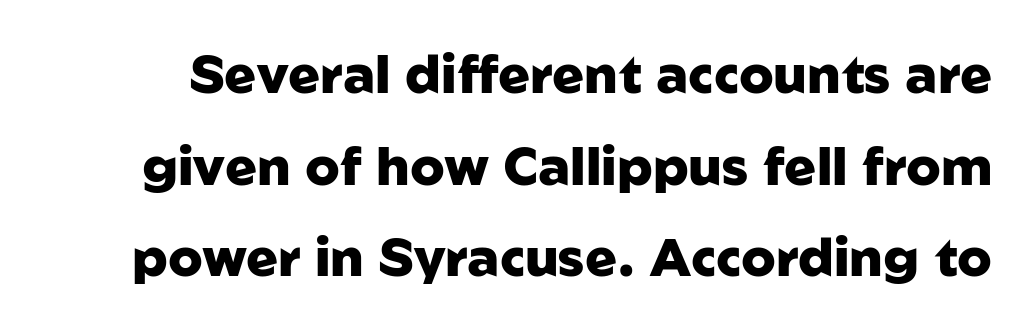
Q: Is the text bold? A: Yes.
Q: Is the text italic (slanted)? A: No, it is upright.
Q: Is the typeface a serif or a sans-serif typeface? A: Sans-serif.
Q: Is the text underlined? A: No.
Q: Is the spacing between letters normal or unusually wide? A: Normal.
Q: Width (condensed, normal, or wide)? A: Normal.
Q: Stroke contrast? A: Low.
Q: x-height? A: Medium.
Q: Monospaced? A: No.
